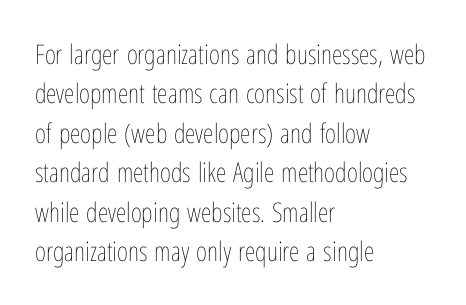
{"italic": "no", "bold": "no", "underline": "no", "align": "left", "line_spacing": "normal", "line_spacing_ratio": 1.46, "letter_spacing": "normal", "letter_spacing_em": 0.0, "glyph_px": 27}
